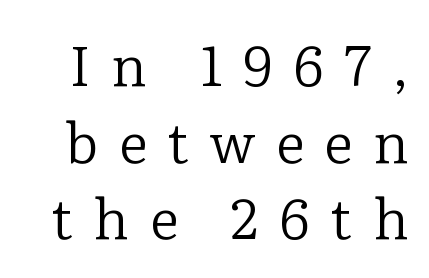
Character widths vary here, with narrow letters taking less room than wide ones. The face used here is rendered with a markedly widened letterfit. Reading down the column, the eye jumps a familiar distance to each next line. The letters look calm and open, with moderate or lighter stems. The string is rendered with underlining switched off. Italic: no, the glyphs are upright roman.
